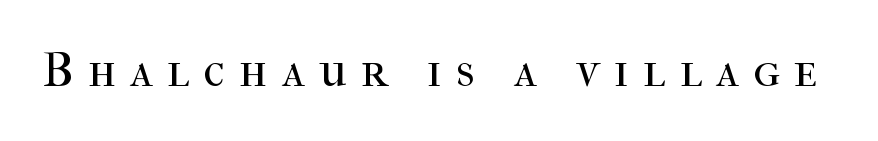
{"serif": "yes", "italic": "no", "bold": "no", "weight": "regular", "width": "normal", "stroke_contrast": "high", "x_height": "medium", "monospaced": "no", "underline": "no", "letter_spacing": "wide", "letter_spacing_em": 0.3, "glyph_px": 48}
